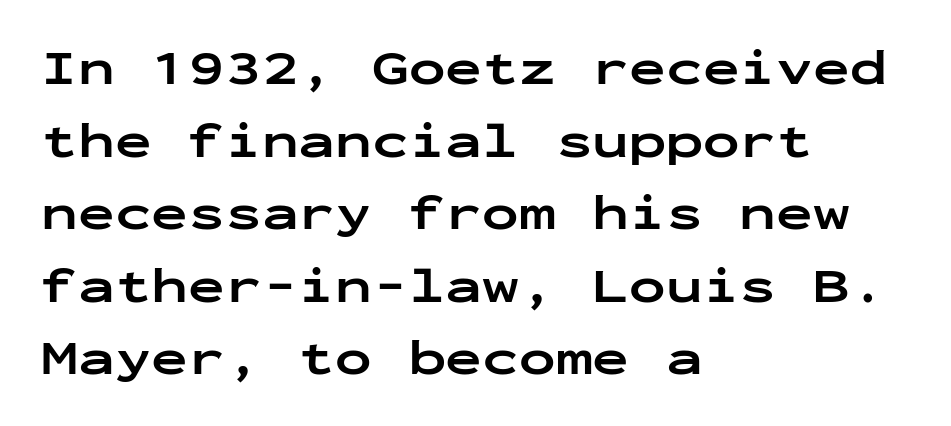
{"serif": "no", "italic": "no", "bold": "yes", "weight": "bold", "width": "wide", "stroke_contrast": "low", "x_height": "medium", "monospaced": "yes", "underline": "no", "align": "left", "line_spacing": "normal", "line_spacing_ratio": 1.48, "letter_spacing": "normal", "letter_spacing_em": 0.0, "glyph_px": 49}
